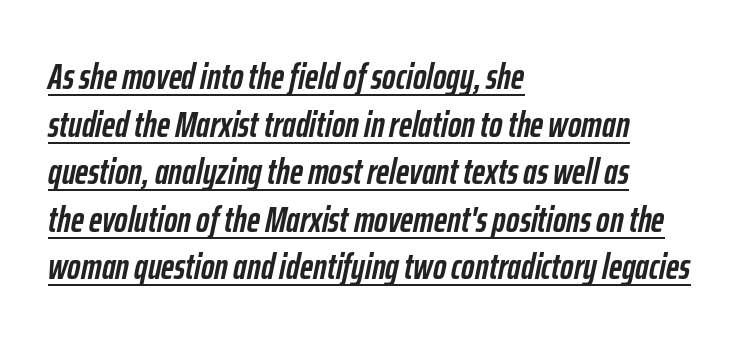
Q: Is the text bold? A: Yes.
Q: Is the text italic (slanted)? A: Yes, it leans right by about 12 degrees.
Q: Is the text underlined? A: Yes.
Q: How is the paragraph aligned? A: Left-aligned.
Q: Is the spacing between letters normal or unusually wide? A: Normal.
Q: Is the spacing between lines tight, normal or loose? A: Normal.
Q: Width (condensed, normal, or wide)? A: Condensed.
Q: Stroke contrast? A: Low.
Q: x-height? A: Medium.
Q: Monospaced? A: No.
